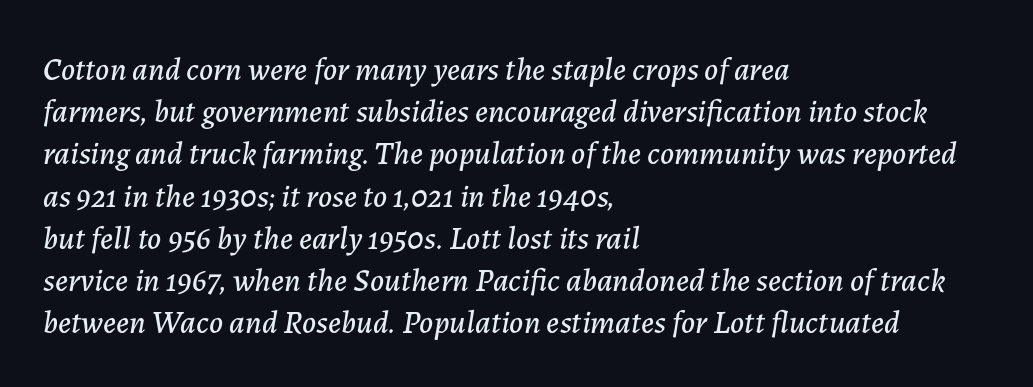
{"italic": "yes", "lean": "right", "slant_degrees": 7, "width": "normal", "stroke_contrast": "low", "x_height": "medium", "monospaced": "no", "underline": "no", "align": "left", "line_spacing": "normal", "line_spacing_ratio": 1.32, "letter_spacing": "normal", "letter_spacing_em": 0.0, "glyph_px": 32}
